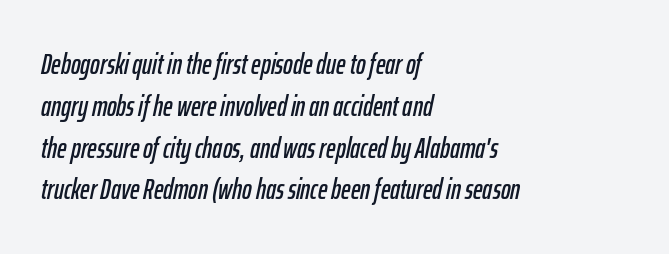
{"italic": "yes", "lean": "right", "slant_degrees": 12, "width": "condensed", "stroke_contrast": "low", "x_height": "medium", "monospaced": "no", "underline": "no", "align": "left", "line_spacing": "normal", "line_spacing_ratio": 1.44, "letter_spacing": "normal", "letter_spacing_em": 0.0, "glyph_px": 29}
